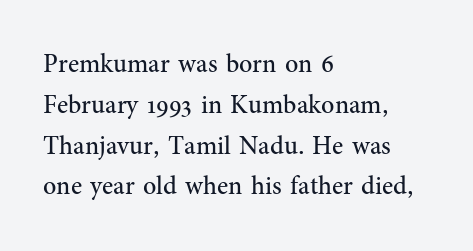
{"italic": "no", "bold": "no", "underline": "no", "align": "left", "line_spacing": "normal", "line_spacing_ratio": 1.57, "letter_spacing": "normal", "letter_spacing_em": 0.0, "glyph_px": 26}
